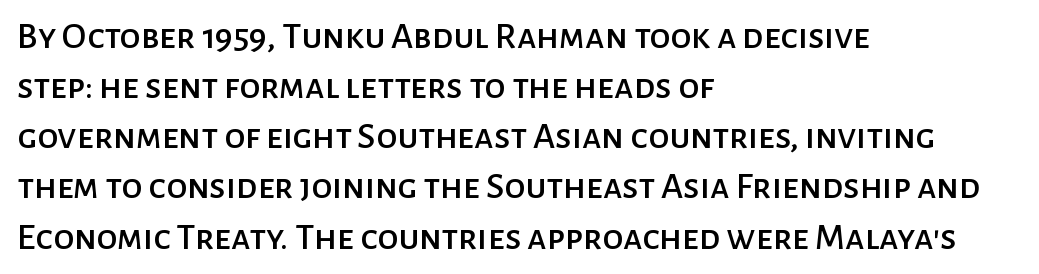
{"serif": "no", "italic": "no", "width": "normal", "stroke_contrast": "low", "x_height": "medium", "monospaced": "no", "underline": "no", "align": "left", "line_spacing": "normal", "line_spacing_ratio": 1.32, "letter_spacing": "normal", "letter_spacing_em": 0.0, "glyph_px": 38}
